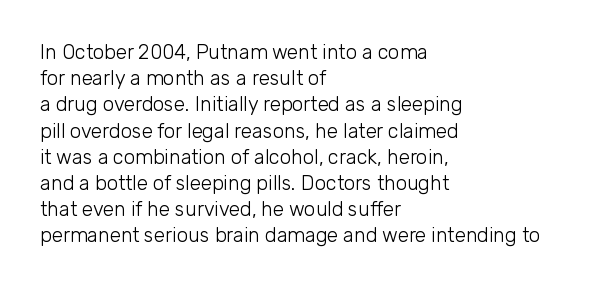
Q: Is the text bold? A: No.
Q: Is the text italic (slanted)? A: No, it is upright.
Q: Is the text underlined? A: No.
Q: How is the paragraph aligned? A: Left-aligned.
Q: Is the spacing between letters normal or unusually wide? A: Normal.
Q: Is the spacing between lines tight, normal or loose? A: Normal.
